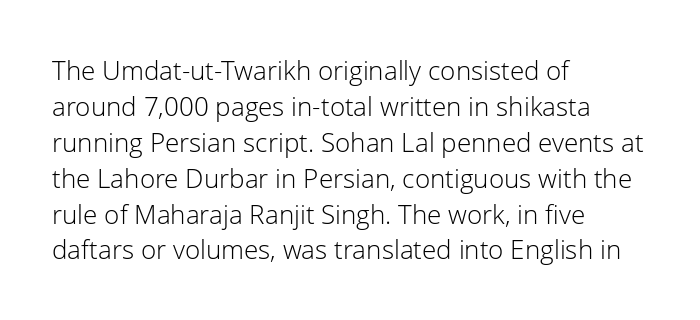
{"italic": "no", "bold": "no", "underline": "no", "align": "left", "line_spacing": "normal", "line_spacing_ratio": 1.38, "letter_spacing": "normal", "letter_spacing_em": 0.0, "glyph_px": 26}
